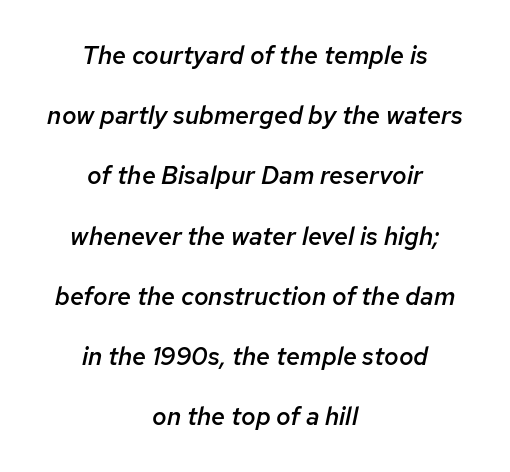
Reading down the column, the eye jumps a long way to each next line. Standard letterfit; no display-style spreading of the glyphs. Set as a demibold, roughly 600 on the weight scale. Line starts and ends both wander, symmetrically. Each row of text sits above clean, open space.
